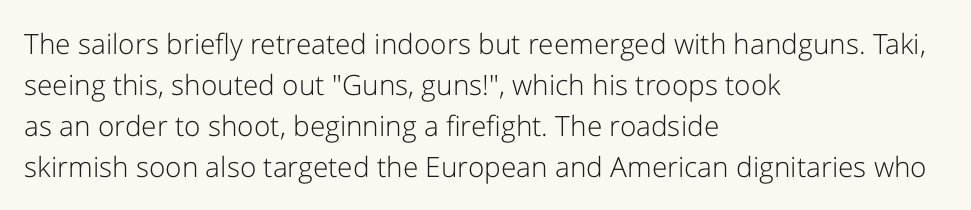
The image shows 28 px light sans-serif type, upright; set left-aligned, normal line spacing (1.46x), normal letter spacing, not underlined; low stroke contrast and a medium x-height.
